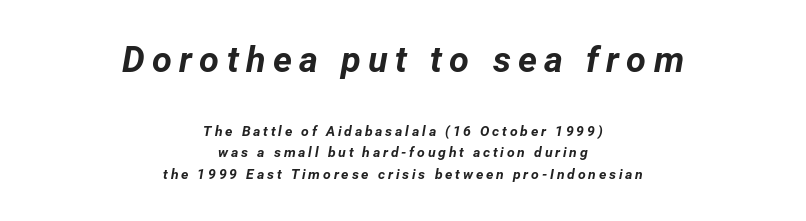
The image shows 36 px bold type, italic (leaning right); set centered, normal line spacing (1.55x), unusually wide letter spacing (+0.2 em), not underlined; the first (top) block is 2.57x larger; low stroke contrast and a medium x-height.
